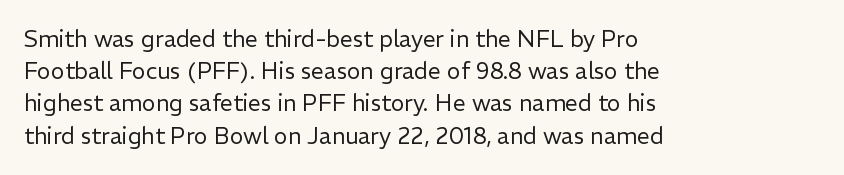
Regarding leading, the lines here are spaced in the standard way. The setting favours the left margin, as ordinary paragraphs usually do. The typeface has the unassuming heft of standard copy or less. The tracking reads as untouched default to a designer's eye. Type without underlining. Vertical strokes here are truly vertical.
